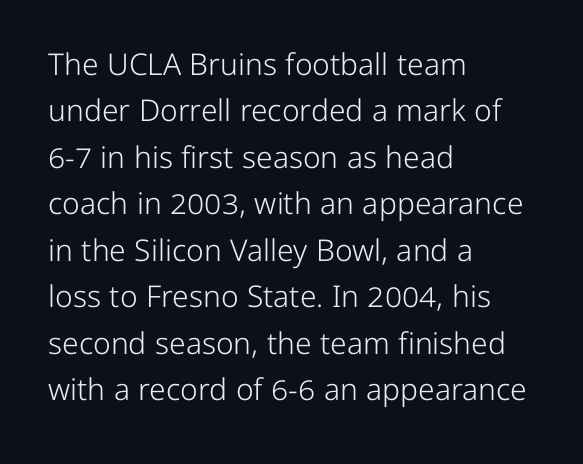
Each letter keeps its own natural width here, so spacing adapts to shape. The font family rendered here belongs to the sans-serif group. Each row of text sits above clean, open space. The face looks like a standard text weight, possibly lighter.
